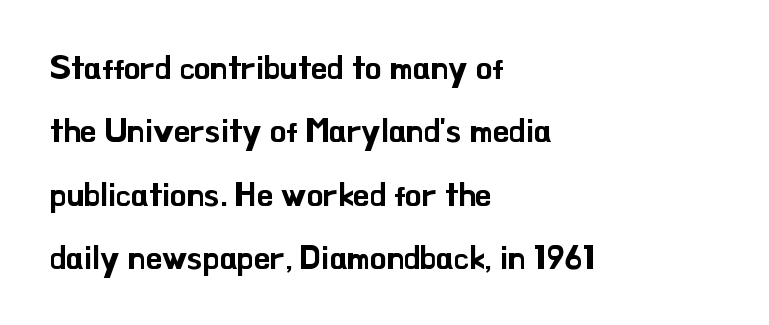
Q: Is the text italic (slanted)? A: No, it is upright.
Q: Is the typeface a serif or a sans-serif typeface? A: Sans-serif.
Q: Is the text underlined? A: No.
Q: How is the paragraph aligned? A: Left-aligned.
Q: Is the spacing between letters normal or unusually wide? A: Normal.
Q: Is the spacing between lines tight, normal or loose? A: Loose.
Q: Width (condensed, normal, or wide)? A: Normal.
Q: Stroke contrast? A: Low.
Q: x-height? A: Small.
Q: Monospaced? A: No.
